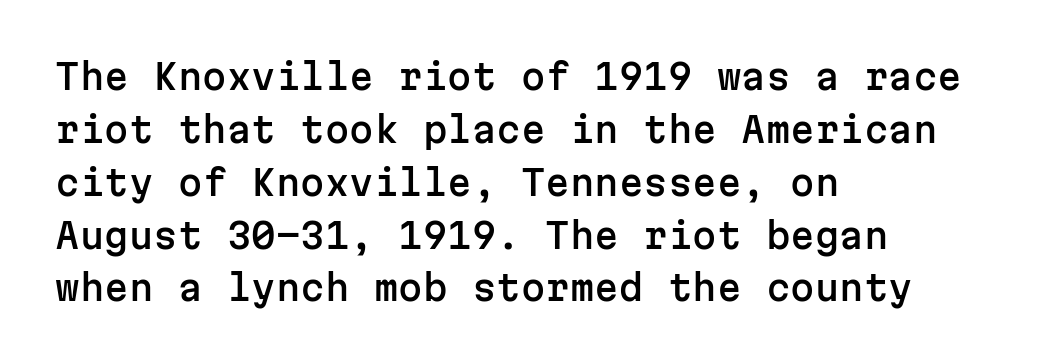
The image shows 35 px sans-serif type, upright, monospaced; set left-aligned, normal line spacing (1.51x), normal letter spacing, not underlined; low stroke contrast and a medium x-height.
